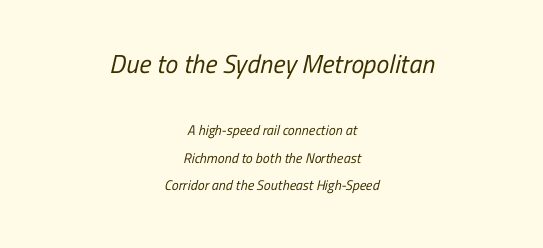
Q: Is the text bold? A: No.
Q: Is the text underlined? A: No.
Q: How is the paragraph aligned? A: Centered.
Q: Is the spacing between letters normal or unusually wide? A: Normal.
Q: Is the spacing between lines tight, normal or loose? A: Loose.
Q: Which block of text is set in a larger size, the first (top) or the second (bottom)? A: The first (top) one.
